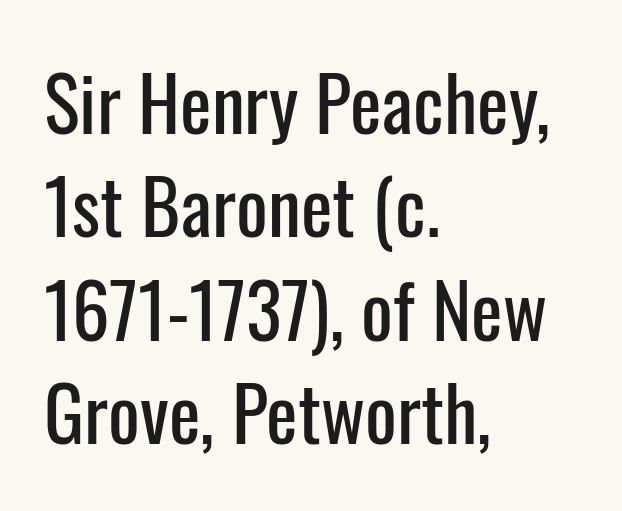
The image shows 75 px condensed sans-serif type, upright; set left-aligned, normal line spacing (1.38x), normal letter spacing, not underlined; low stroke contrast and a medium x-height.
